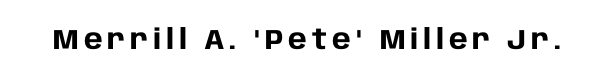
Q: Is the text bold? A: Yes.
Q: Is the text italic (slanted)? A: No, it is upright.
Q: Is the typeface a serif or a sans-serif typeface? A: Sans-serif.
Q: Is the text underlined? A: No.
Q: Width (condensed, normal, or wide)? A: Normal.
Q: Stroke contrast? A: Low.
Q: x-height? A: Large.
Q: Monospaced? A: No.
